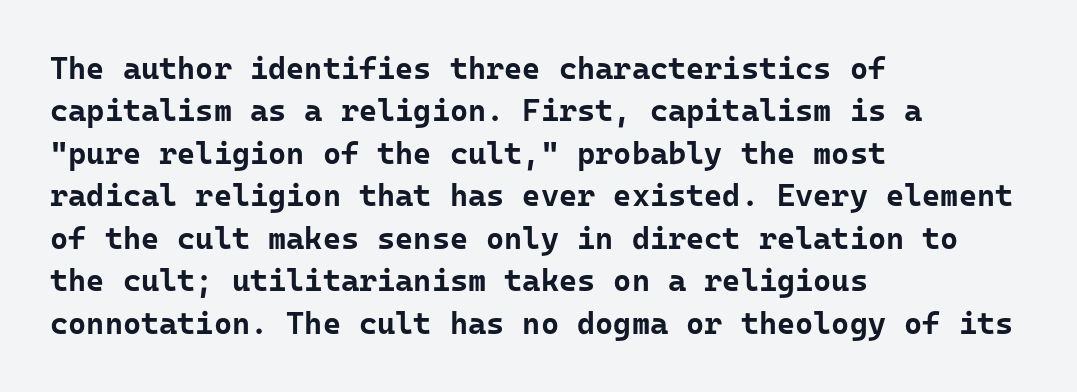
{"serif": "no", "italic": "no", "bold": "yes", "weight": "bold", "width": "normal", "stroke_contrast": "low", "x_height": "medium", "underline": "no", "align": "left", "line_spacing": "normal", "line_spacing_ratio": 1.37, "letter_spacing": "normal", "letter_spacing_em": 0.0, "glyph_px": 31}
